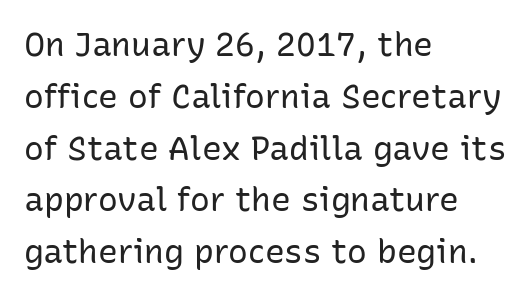
A classic flush-left, rag-right setting is used for this passage. Does the leading feel generous? No, just average. The rendering keeps characters at their native spacing. The face used here is proportionally spaced, like ordinary book or web type. Stroke terminals: plain, sans-serif.
